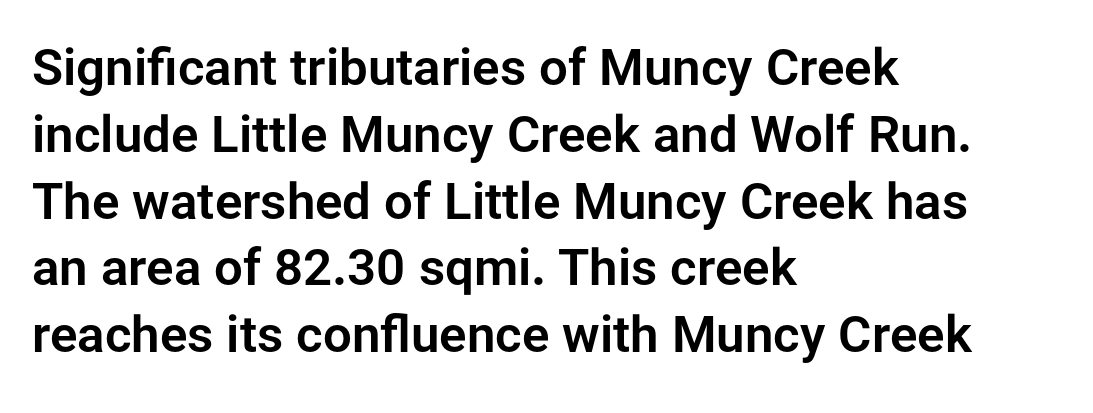
Q: Is the text italic (slanted)? A: No, it is upright.
Q: Is the typeface a serif or a sans-serif typeface? A: Sans-serif.
Q: Is the text underlined? A: No.
Q: How is the paragraph aligned? A: Left-aligned.
Q: Is the spacing between letters normal or unusually wide? A: Normal.
Q: Is the spacing between lines tight, normal or loose? A: Normal.
Q: Width (condensed, normal, or wide)? A: Normal.
Q: Stroke contrast? A: Low.
Q: x-height? A: Medium.
Q: Monospaced? A: No.
